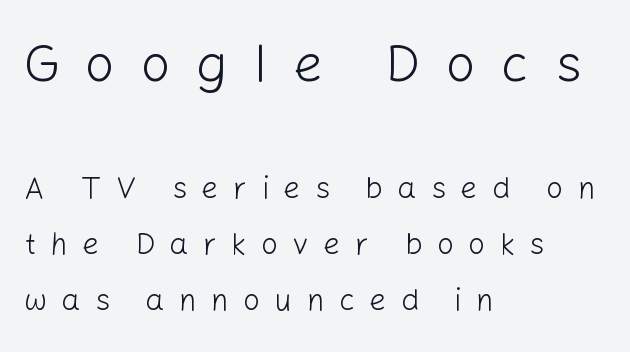
Characters remain perfectly vertical along every line. Scale decreases going downward across the two blocks. The type is letterspaced generously, with wide tracking. Bold? No — there's no thickening of the strokes. Glance below the letters and you will spot only blank space. Grotesque or geometric, the face here clearly has no serifs.
